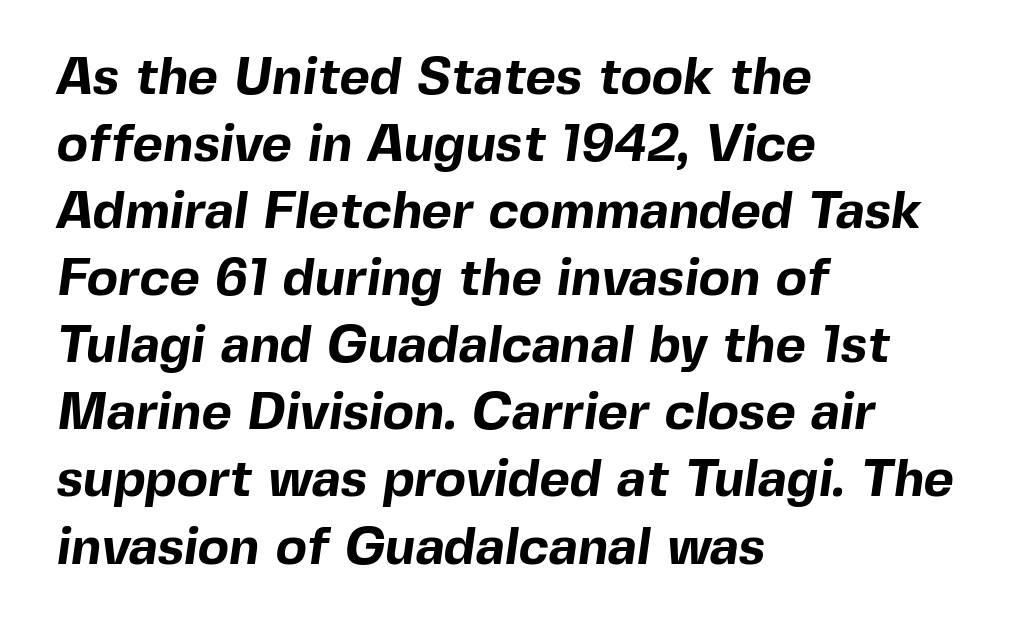
{"serif": "no", "bold": "yes", "weight": "bold", "width": "normal", "x_height": "medium", "monospaced": "no", "underline": "no", "align": "left", "line_spacing": "normal", "line_spacing_ratio": 1.29, "letter_spacing": "normal", "letter_spacing_em": 0.0, "glyph_px": 52}
